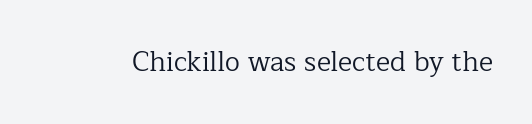
{"italic": "no", "bold": "no", "underline": "no", "letter_spacing": "normal", "letter_spacing_em": 0.0, "glyph_px": 27}
